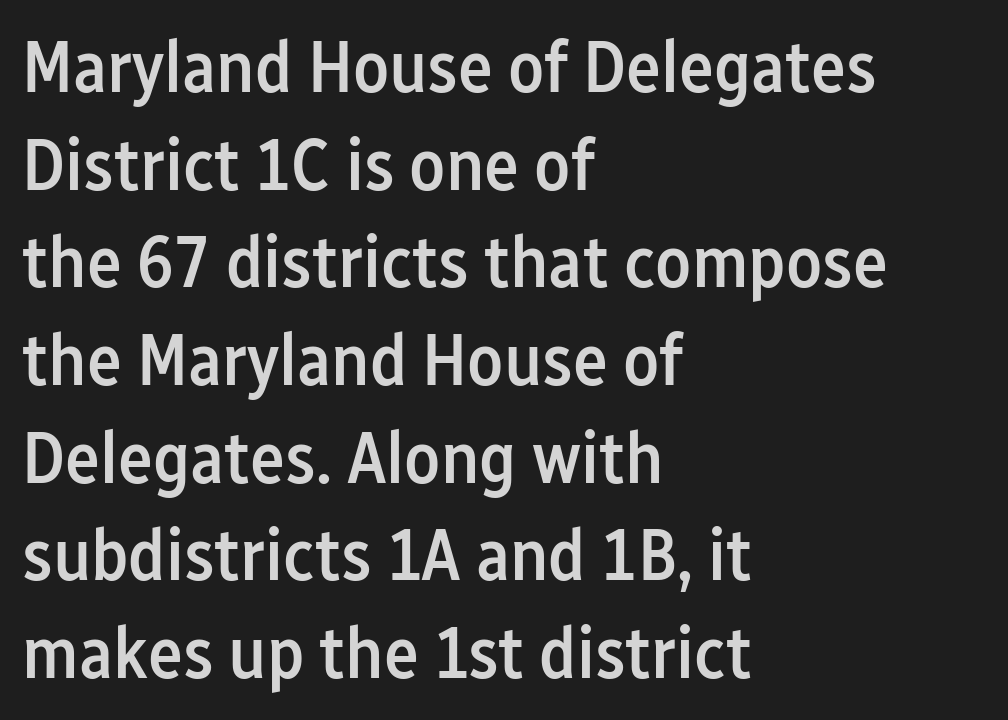
{"serif": "no", "italic": "no", "bold": "semi", "weight": "semibold", "width": "condensed", "stroke_contrast": "low", "x_height": "medium", "monospaced": "no", "underline": "no", "align": "left", "line_spacing": "normal", "line_spacing_ratio": 1.32, "letter_spacing": "normal", "letter_spacing_em": 0.0, "glyph_px": 74}
